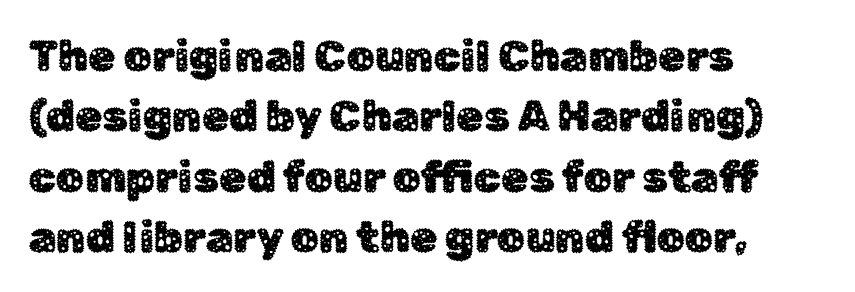
The image shows 44 px sans-serif type, upright; set left-aligned, normal line spacing (1.37x), normal letter spacing, not underlined; low stroke contrast and a medium x-height.
